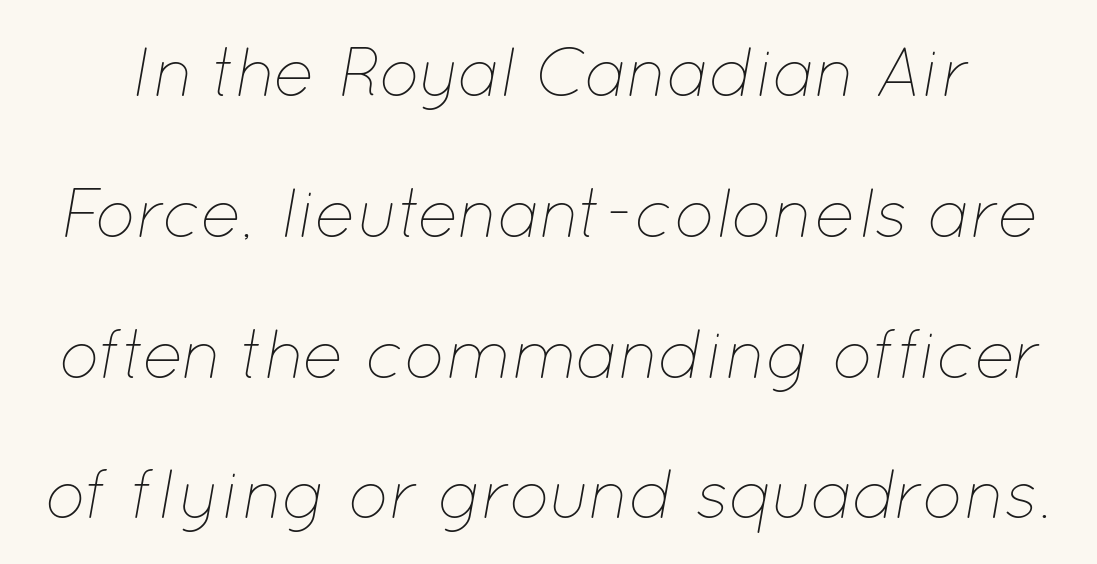
{"italic": "yes", "lean": "right", "slant_degrees": 12, "bold": "no", "weight": "thin", "width": "normal", "stroke_contrast": "low", "x_height": "medium", "monospaced": "no", "underline": "no", "line_spacing": "loose", "line_spacing_ratio": 2.04, "letter_spacing": "normal", "letter_spacing_em": 0.0, "glyph_px": 69}
